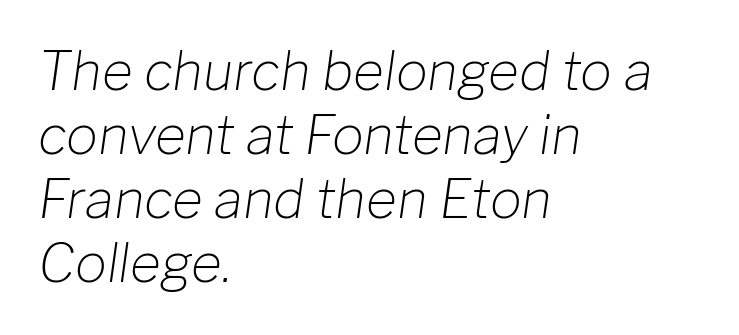
The image shows 53 px light type, italic (leaning right); set left-aligned, line spacing 1.21x, normal letter spacing, not underlined; low stroke contrast and a medium x-height.
